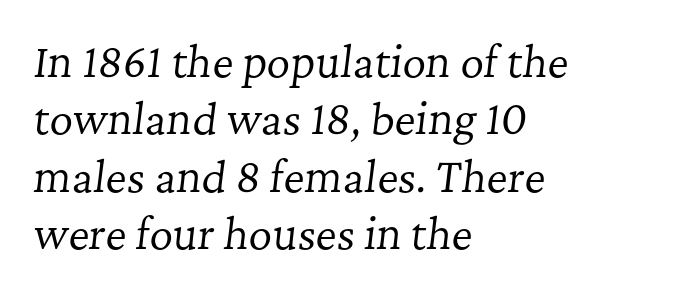
Emphasis-style slanted type is in use. The baseline area is clear. Weight: regular or lighter. Caption: multi-line text, flush left, ragged right. You could not count columns in this text — the font is proportionally spaced. Short note: letters normally spaced.
